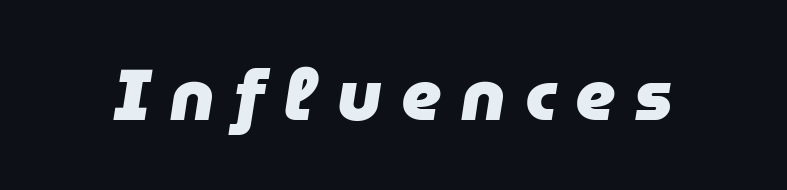
The image shows 72 px heavy type, italic (leaning right); set unusually wide letter spacing (+0.27 em), not underlined; low stroke contrast and a medium x-height.
